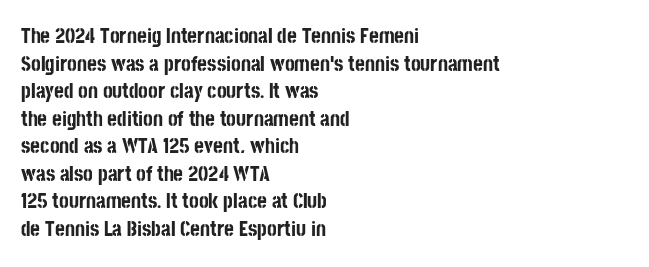
Normally led — the rows are evenly, conventionally spaced. Caption: standard tracking, unaltered. Check the space under the baseline: it is left empty. This sample is left-justified, so line endings fall wherever the words run out. These lines were composed using upright roman letters.
